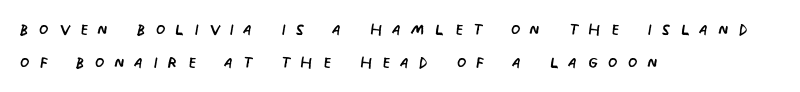
The typesetting does not lean heavy: it is not bold. Students, observe: this is what conventionally led text looks like. Compared with typical body copy, the letter spacing here is much looser.
